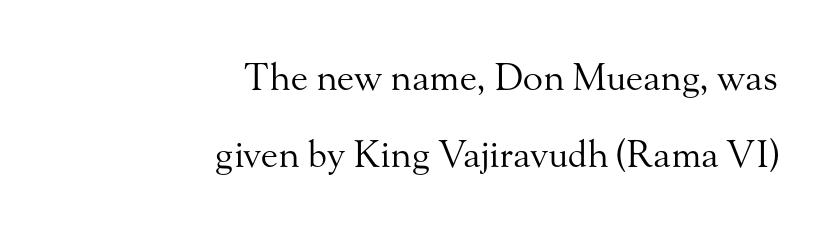
{"serif": "yes", "italic": "no", "bold": "no", "weight": "regular", "width": "normal", "stroke_contrast": "medium", "x_height": "small", "monospaced": "no", "underline": "no", "align": "right", "line_spacing": "loose", "line_spacing_ratio": 2.08, "letter_spacing": "normal", "letter_spacing_em": 0.0, "glyph_px": 37}
